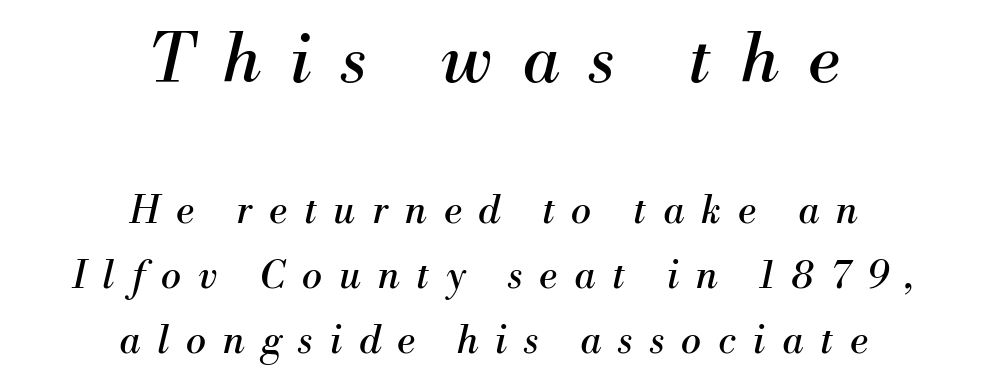
Students, observe: this is what conventionally led text looks like. Scale decreases going downward across the two blocks. Each letter keeps its own natural width here, so spacing adapts to shape. These lines are centered, leaving both edges ragged.
